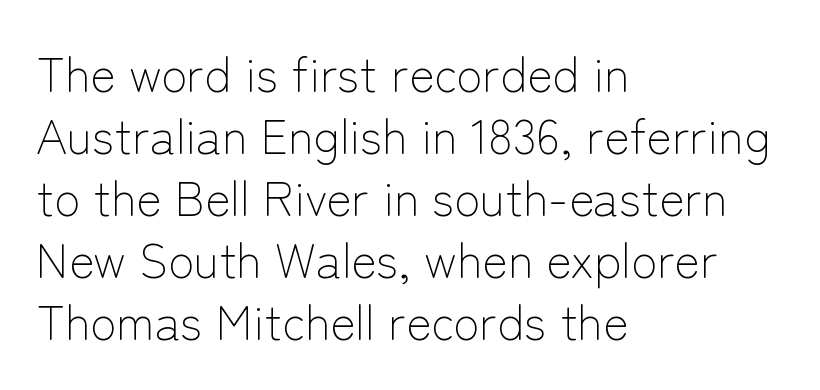
The rows are spaced the way most documents space them. Spacing verdict: proportional, widths tailored to each character. Letters rest on an invisible, unmarked baseline. Notice how the passage keeps a crisp vertical edge on the left only. Look at the bottom of the vertical strokes: they stop flat, with no serifs. The tracking reads as untouched default to a designer's eye.
